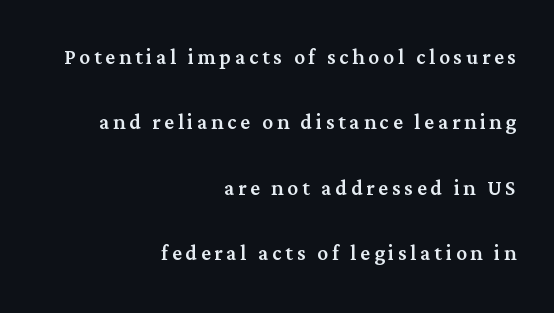
The image shows 27 px text type, upright; set right-aligned, loose line spacing (2.42x), not underlined.
